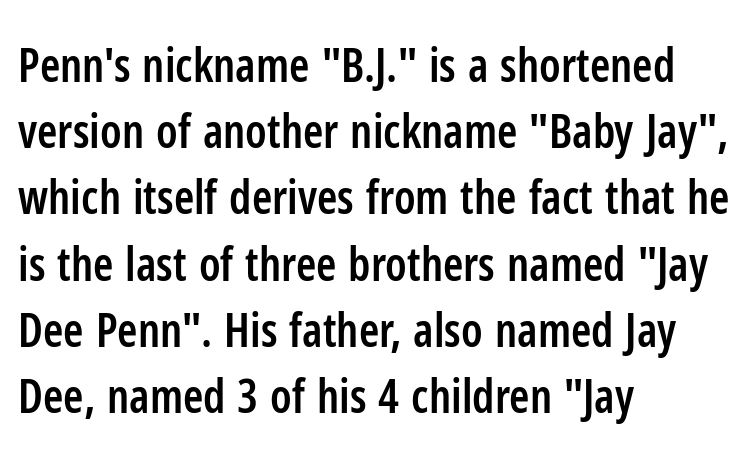
The image shows 46 px semibold, condensed sans-serif type, upright; set left-aligned, normal line spacing (1.44x), normal letter spacing, not underlined; low stroke contrast and a medium x-height.
